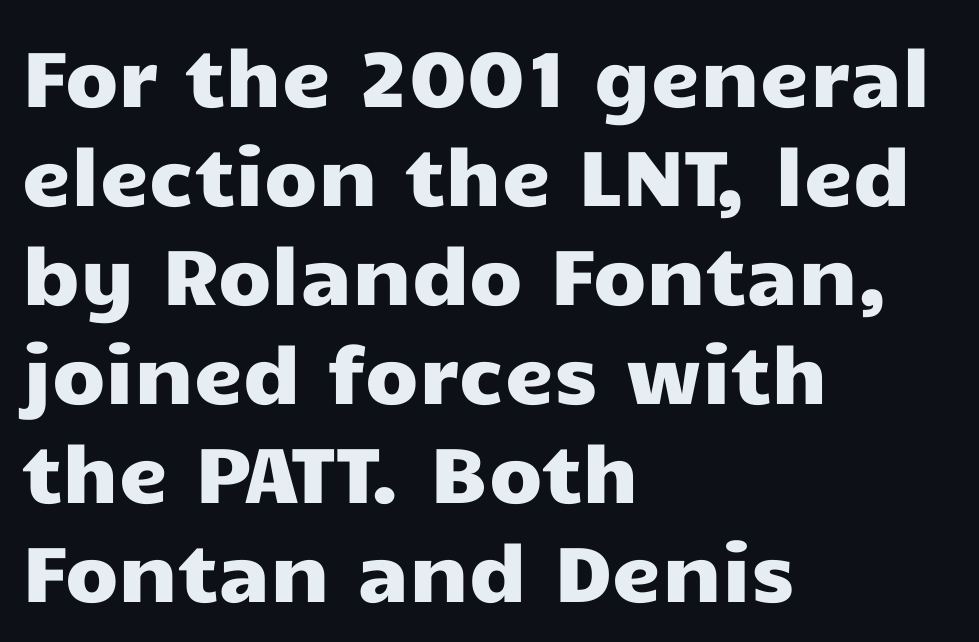
Q: Is the text italic (slanted)? A: No, it is upright.
Q: Is the typeface a serif or a sans-serif typeface? A: Sans-serif.
Q: Is the text underlined? A: No.
Q: How is the paragraph aligned? A: Left-aligned.
Q: Is the spacing between letters normal or unusually wide? A: Normal.
Q: Is the spacing between lines tight, normal or loose? A: Normal.
Q: Width (condensed, normal, or wide)? A: Wide.
Q: Stroke contrast? A: Low.
Q: x-height? A: Medium.
Q: Monospaced? A: No.
